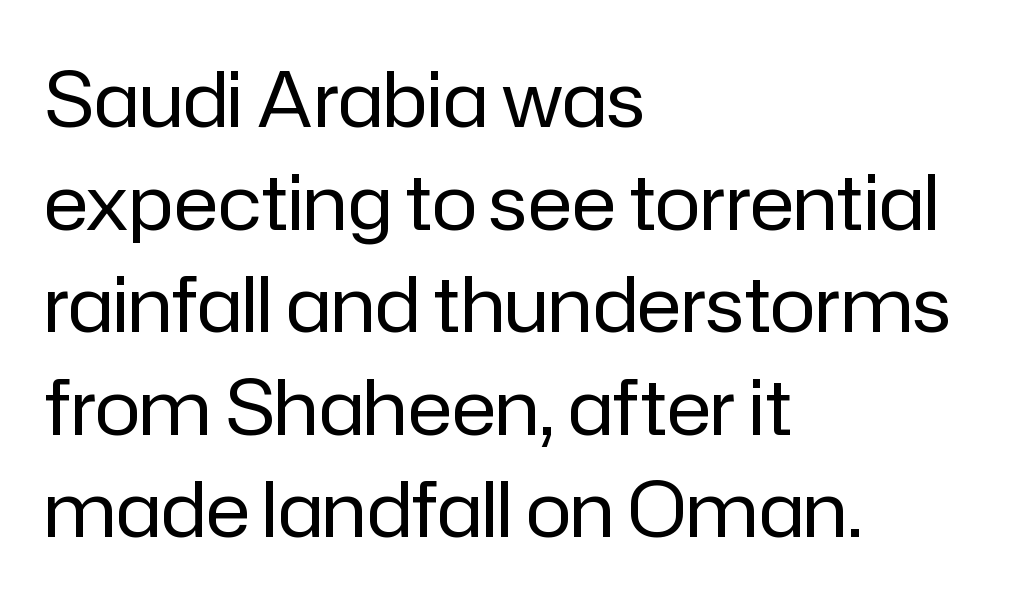
Q: Is the text bold? A: No.
Q: Is the text italic (slanted)? A: No, it is upright.
Q: Is the typeface a serif or a sans-serif typeface? A: Sans-serif.
Q: Is the text underlined? A: No.
Q: How is the paragraph aligned? A: Left-aligned.
Q: Is the spacing between letters normal or unusually wide? A: Normal.
Q: Is the spacing between lines tight, normal or loose? A: Normal.
Q: Width (condensed, normal, or wide)? A: Normal.
Q: Stroke contrast? A: Low.
Q: x-height? A: Medium.
Q: Monospaced? A: No.
